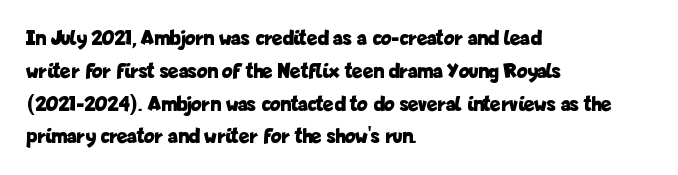
Nobody touched the tracking dial on this one. Alignment: flush left. Tall strokes in this sample are plumb rather than angled. Weight: bold.
